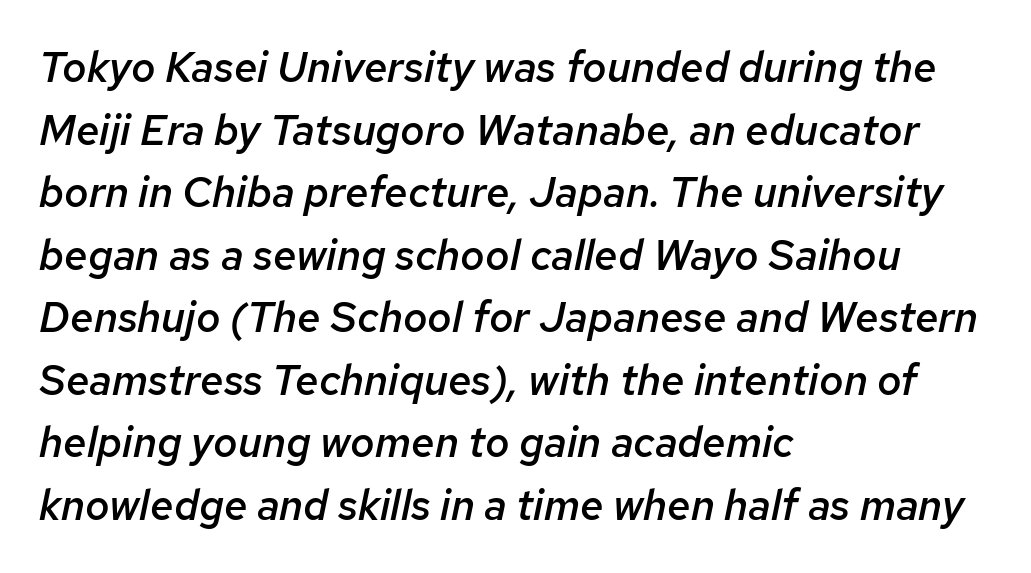
The paragraph has a hard left edge and a soft right edge. Look at the stroke-to-counter ratio: somewhat heavy, a semibold. It's the slanting kind of type. A typesetter would call this proportional, since set widths differ per character.
